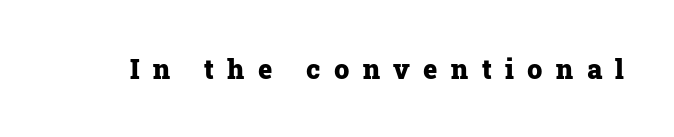
Glyph-to-glyph distance is far greater than everyday printed text. These lines were composed using upright roman letters. The area under the type is left untouched. Weight: bold.
